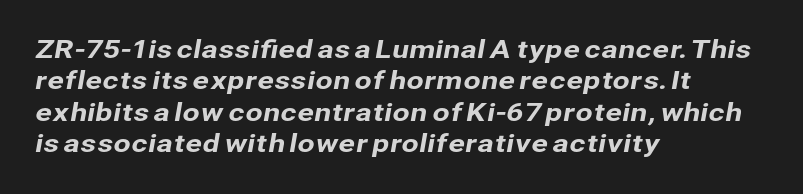
{"underline": "no", "align": "left", "line_spacing": "normal", "line_spacing_ratio": 1.26, "letter_spacing": "normal", "letter_spacing_em": 0.0, "glyph_px": 25}
